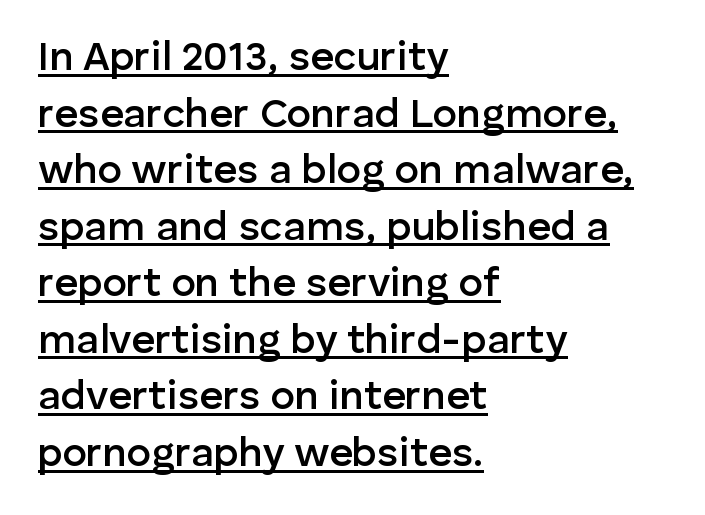
{"serif": "no", "italic": "no", "bold": "semi", "weight": "semibold", "width": "normal", "stroke_contrast": "low", "x_height": "medium", "monospaced": "no", "underline": "yes", "align": "left", "line_spacing": "normal", "line_spacing_ratio": 1.38, "letter_spacing": "normal", "letter_spacing_em": 0.0, "glyph_px": 41}
